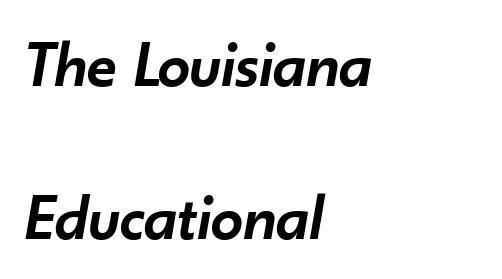
{"italic": "yes", "lean": "right", "slant_degrees": 10, "bold": "semi", "weight": "semibold", "width": "normal", "stroke_contrast": "low", "x_height": "small", "monospaced": "no", "underline": "no", "align": "left", "line_spacing": "loose", "line_spacing_ratio": 2.36, "letter_spacing": "normal", "letter_spacing_em": 0.0, "glyph_px": 65}
